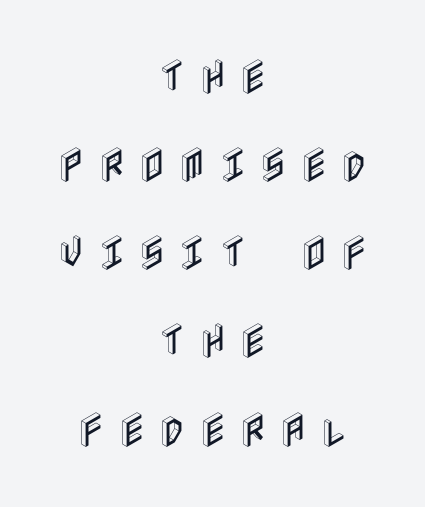
The paragraph has two soft edges and a firm central axis. Nobody drew a line under any word here. The designer dialed line spacing up above the default. There is plenty of visible air inserted between adjacent glyphs. Every character sits straight up, as roman type does.
